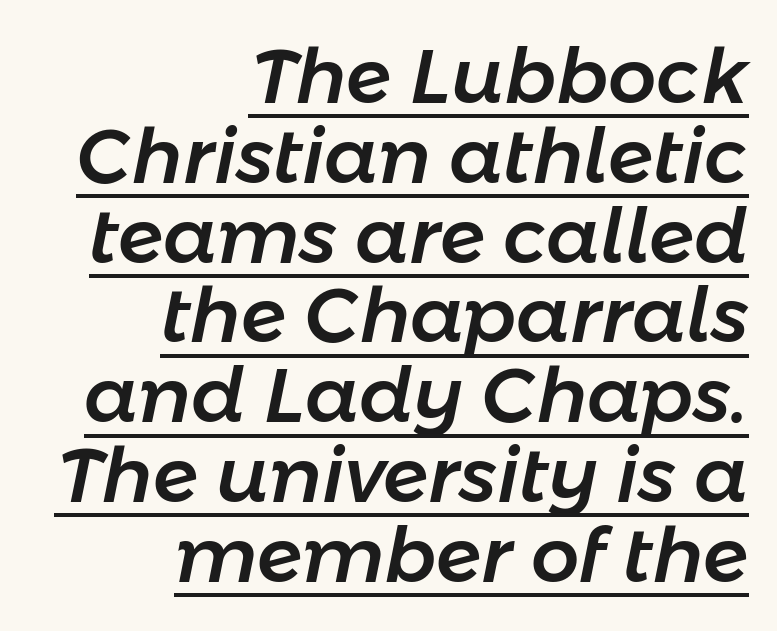
Q: Is the text italic (slanted)? A: Yes, it leans right by about 11 degrees.
Q: Is the text underlined? A: Yes.
Q: How is the paragraph aligned? A: Right-aligned.
Q: Is the spacing between letters normal or unusually wide? A: Normal.
Q: Is the spacing between lines tight, normal or loose? A: Tight.
Q: Width (condensed, normal, or wide)? A: Normal.
Q: Stroke contrast? A: Low.
Q: x-height? A: Medium.
Q: Monospaced? A: No.
